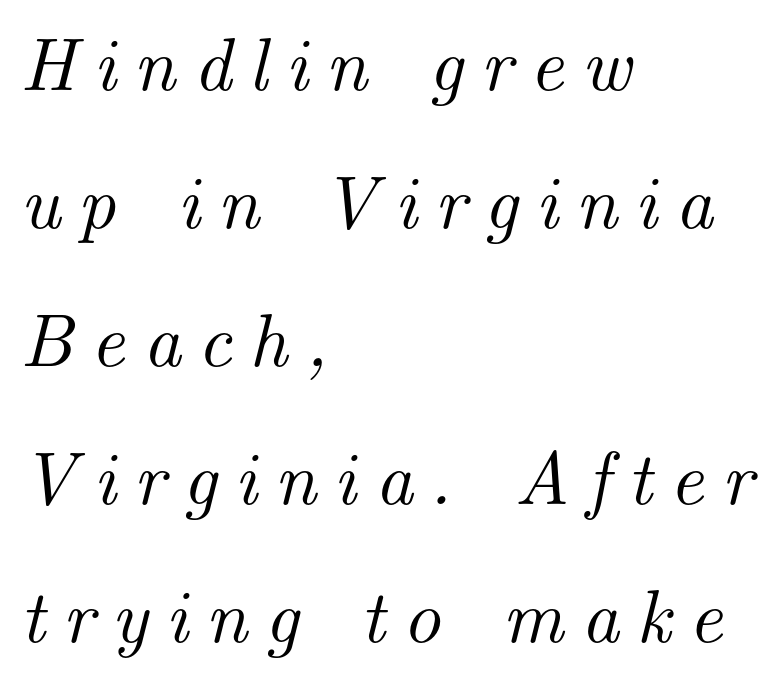
Would a proofreader flag this as italicized? Yes. The string is rendered with underlining switched off. One-word summary of the alignment: left. These lines are rendered in a variable-pitch font.
